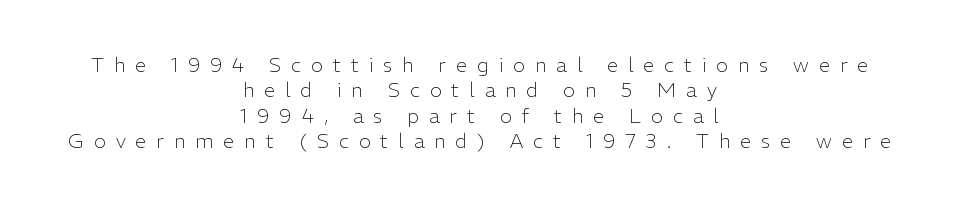
The image shows 20 px text type, upright; set centered, normal line spacing (1.27x), unusually wide letter spacing (+0.5 em), not underlined.
